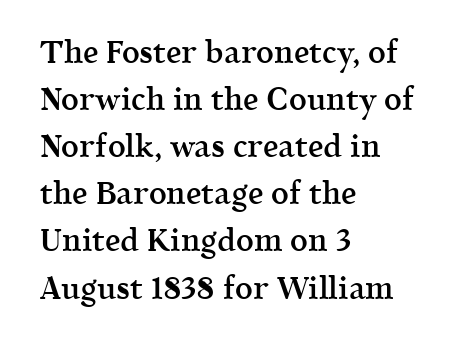
Q: Is the text bold? A: Semi-bold.
Q: Is the text italic (slanted)? A: No, it is upright.
Q: Is the typeface a serif or a sans-serif typeface? A: Serif.
Q: Is the text underlined? A: No.
Q: How is the paragraph aligned? A: Left-aligned.
Q: Is the spacing between letters normal or unusually wide? A: Normal.
Q: Is the spacing between lines tight, normal or loose? A: Normal.
Q: Width (condensed, normal, or wide)? A: Normal.
Q: x-height? A: Medium.
Q: Monospaced? A: No.
